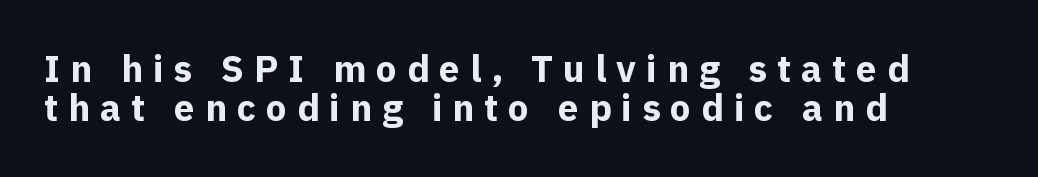
{"serif": "no", "italic": "no", "bold": "yes", "weight": "bold", "width": "normal", "x_height": "medium", "monospaced": "no", "underline": "no", "align": "left", "line_spacing": "tight", "line_spacing_ratio": 1.06, "letter_spacing": "wide", "letter_spacing_em": 0.27, "glyph_px": 37}
